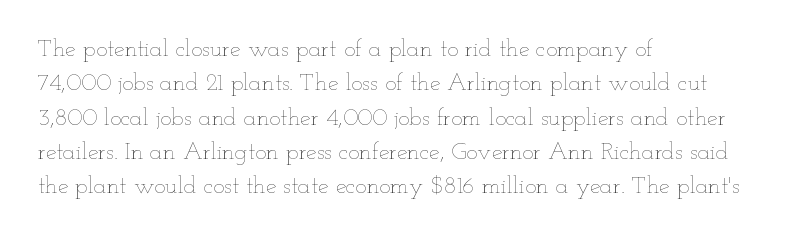
Q: Is the text bold? A: No.
Q: Is the text italic (slanted)? A: No, it is upright.
Q: Is the text underlined? A: No.
Q: How is the paragraph aligned? A: Left-aligned.
Q: Is the spacing between letters normal or unusually wide? A: Normal.
Q: Is the spacing between lines tight, normal or loose? A: Normal.
